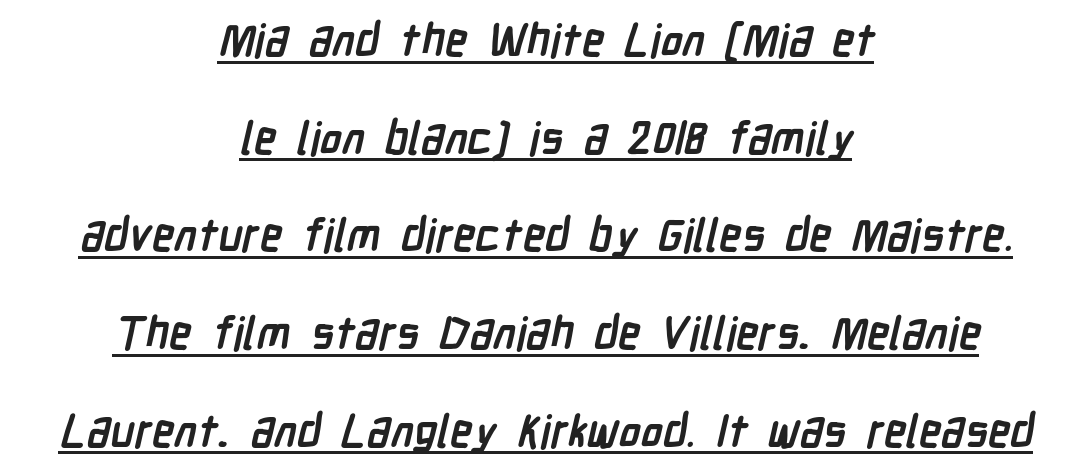
Caption: multi-line text, centered on the measure. Heavy-handed strokes throughout: this text is bold. Does a line run under the words? Yes, clearly. This block would shrink considerably if given ordinary leading; it's expanded now.
